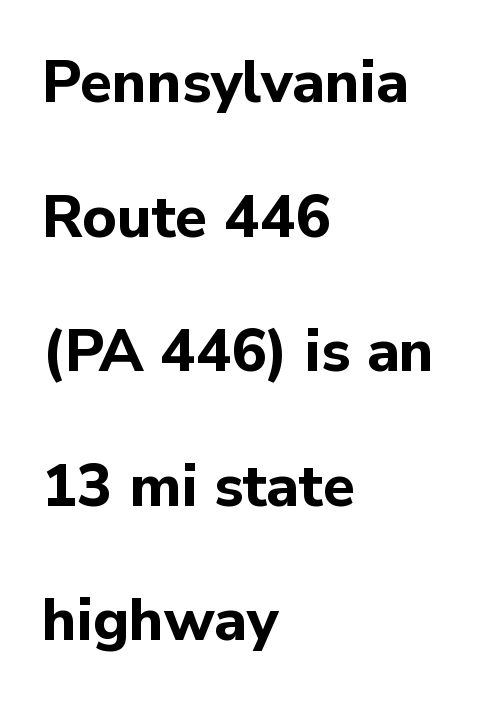
A full-strength bold gives these letters their thick strokes. A sans-serif font was chosen for this passage. Italic: no, the glyphs are upright roman. Spacing verdict: proportional, widths tailored to each character. Is there much room between lines? Yes — plenty of vertical air separates them.
